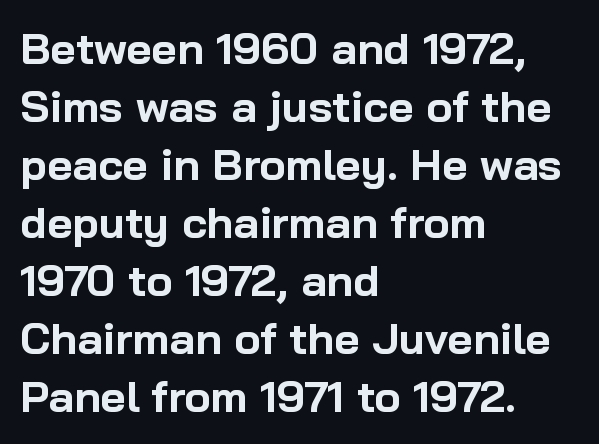
Do the letters lean? They stand straight. Think of a printed novel: that variable character pitch is what you see here. The line texture is even and compact thanks to regular tracking. Is there much room between lines? A standard amount, neither cramped nor airy. Horizontally, the lines are justified to the leading edge only. Is the type bold? Yes — the strokes are clearly thick and heavy.
